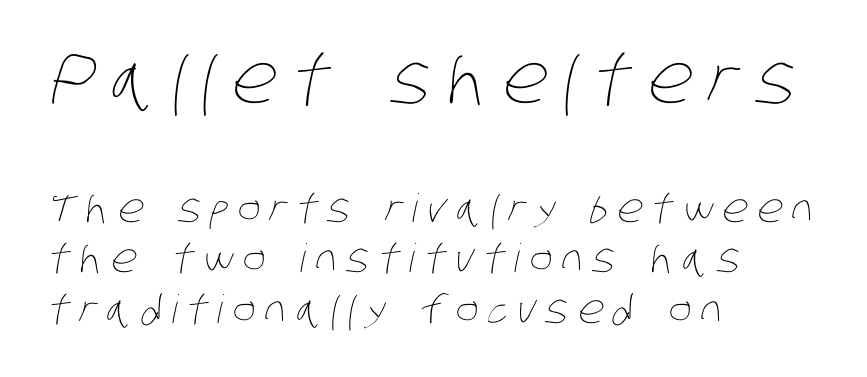
{"bold": "no", "weight": "thin", "width": "condensed", "stroke_contrast": "low", "x_height": "large", "monospaced": "no", "underline": "no", "align": "left", "line_spacing": "normal", "line_spacing_ratio": 1.3, "letter_spacing": "wide", "letter_spacing_em": 0.24, "larger_block": "first", "size_ratio": 1.74, "glyph_px": 68}
